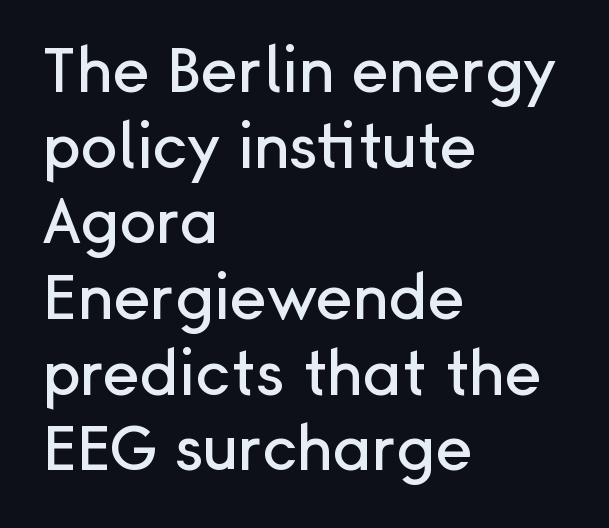
The image shows 62 px sans-serif type, upright; set left-aligned, line spacing 1.22x, normal letter spacing, not underlined; low stroke contrast and a medium x-height.
